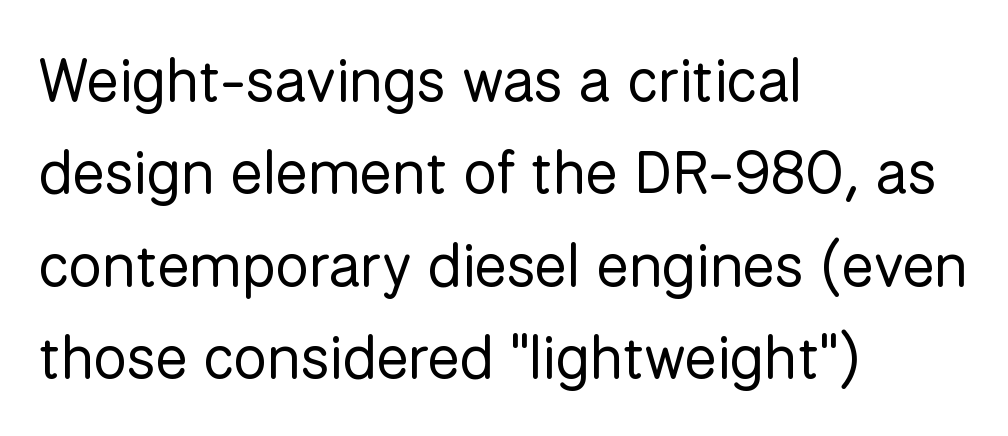
The image shows 60 px regular-weight sans-serif type, upright; set left-aligned, normal line spacing (1.54x), normal letter spacing, not underlined; low stroke contrast and a medium x-height.
